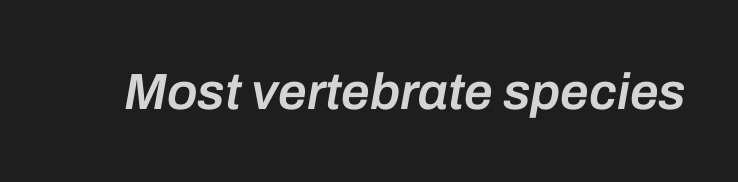
Nobody drew a line under any word here. Characters follow at the spacing the type designer built in. Set as a demibold, roughly 600 on the weight scale. Varying glyph widths throughout — classic text-font behaviour. Style check: oblique.
